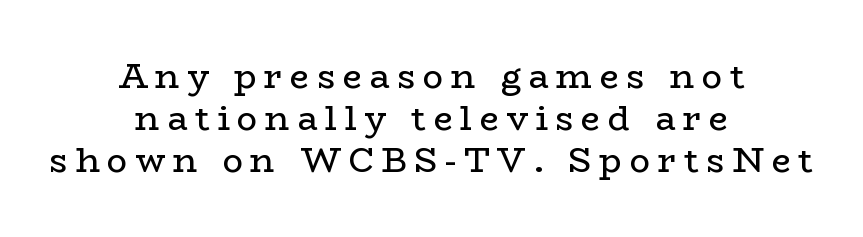
Decoration check: the copy has no underline. The lines in this sample share a center point and differ in where they start and stop. The gaps between neighbouring characters are conspicuously large. Typographically, this falls in the serif category. Do the characters align in a grid? No, the font is proportional. Designer's note — italics off, roman on.
